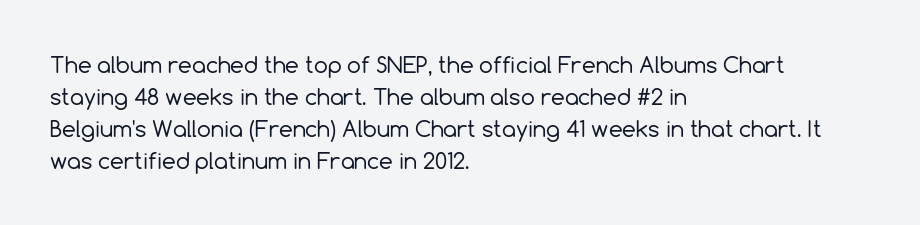
{"italic": "no", "bold": "no", "underline": "no", "align": "left", "line_spacing": "normal", "line_spacing_ratio": 1.45, "letter_spacing": "normal", "letter_spacing_em": 0.0, "glyph_px": 22}
